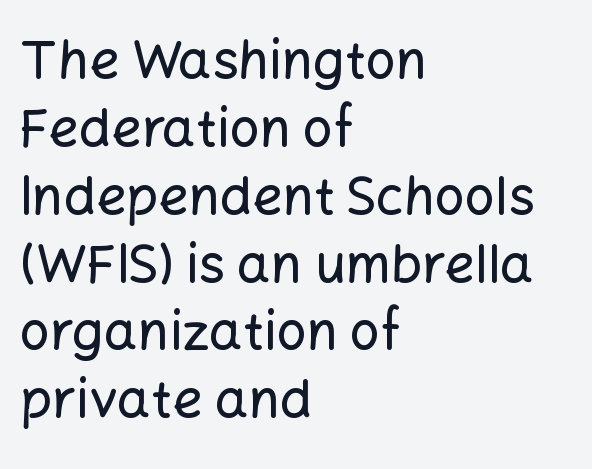
{"serif": "no", "italic": "no", "width": "normal", "stroke_contrast": "low", "x_height": "medium", "monospaced": "no", "underline": "no", "align": "left", "line_spacing": "normal", "line_spacing_ratio": 1.28, "letter_spacing": "normal", "letter_spacing_em": 0.0, "glyph_px": 53}
